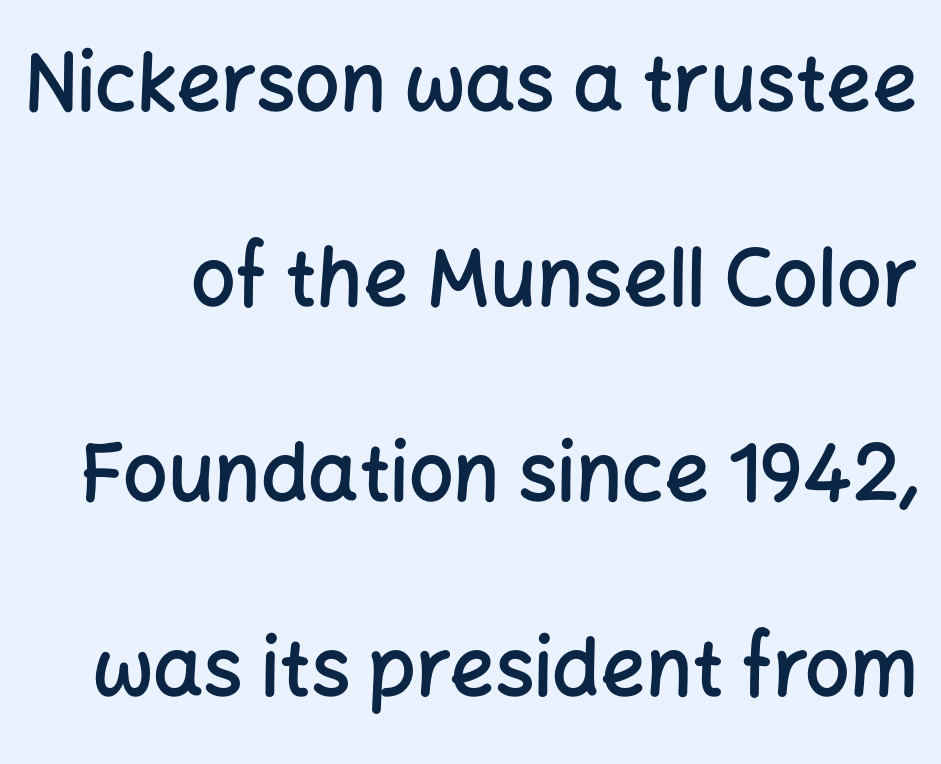
The type is set solid horizontally, with unmodified tracking. The vertical gap from one line to the next is large. If you drew a line through each stem, it would be perfectly vertical. Think of a printed novel: that variable character pitch is what you see here. In terms of letterform style, serifs are entirely absent. The rendering uses a semibold face; strokes are thickened but not to full bold.
